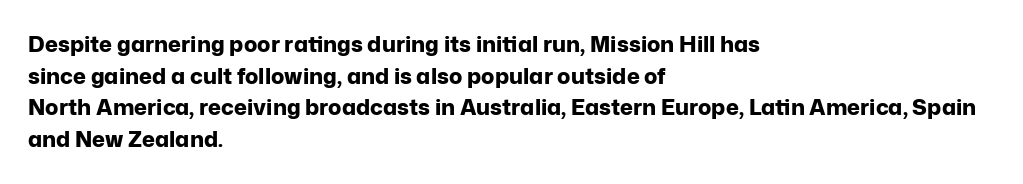
Q: Is the text bold? A: Yes.
Q: Is the text italic (slanted)? A: No, it is upright.
Q: Is the text underlined? A: No.
Q: How is the paragraph aligned? A: Left-aligned.
Q: Is the spacing between letters normal or unusually wide? A: Normal.
Q: Is the spacing between lines tight, normal or loose? A: Normal.
